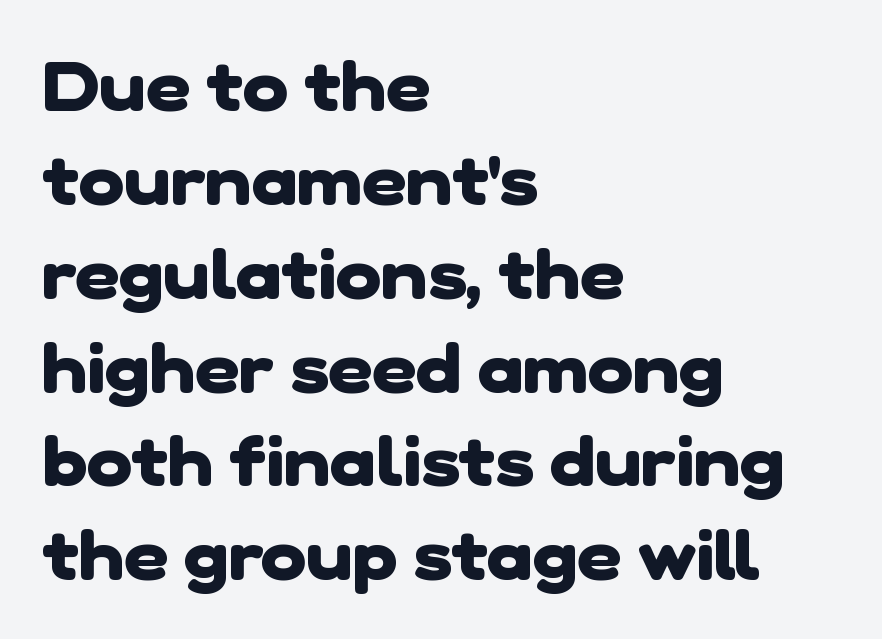
Q: Is the text bold? A: Yes.
Q: Is the typeface a serif or a sans-serif typeface? A: Sans-serif.
Q: Is the text underlined? A: No.
Q: How is the paragraph aligned? A: Left-aligned.
Q: Is the spacing between letters normal or unusually wide? A: Normal.
Q: Is the spacing between lines tight, normal or loose? A: Normal.
Q: Width (condensed, normal, or wide)? A: Normal.
Q: Stroke contrast? A: Low.
Q: x-height? A: Medium.
Q: Monospaced? A: No.
